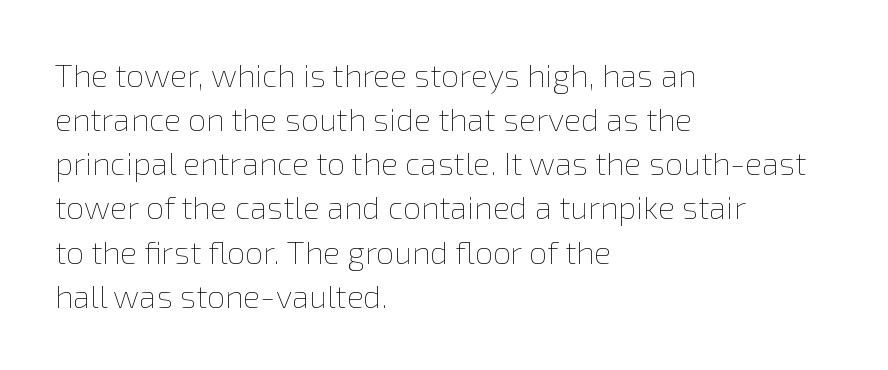
{"italic": "no", "bold": "no", "weight": "thin", "width": "normal", "stroke_contrast": "low", "x_height": "medium", "monospaced": "no", "underline": "no", "align": "left", "line_spacing": "normal", "line_spacing_ratio": 1.38, "letter_spacing": "normal", "letter_spacing_em": 0.0, "glyph_px": 32}
